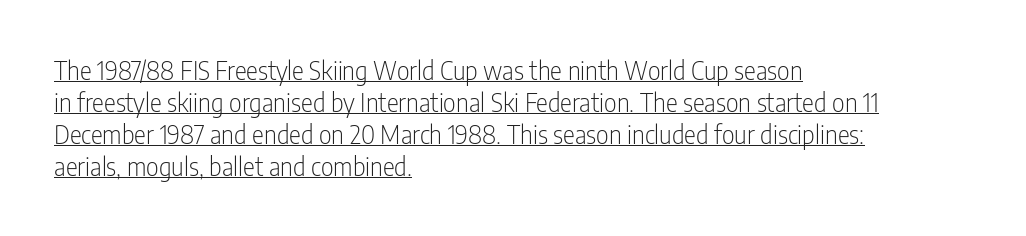
{"italic": "no", "bold": "no", "underline": "yes", "align": "left", "line_spacing": "normal", "line_spacing_ratio": 1.28, "letter_spacing": "normal", "letter_spacing_em": 0.0, "glyph_px": 25}
